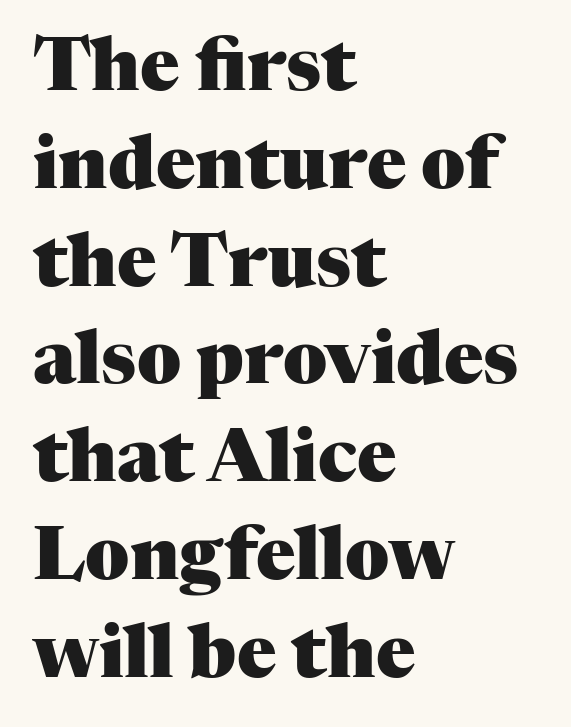
Q: Is the text bold? A: Yes.
Q: Is the text italic (slanted)? A: No, it is upright.
Q: Is the typeface a serif or a sans-serif typeface? A: Serif.
Q: Is the text underlined? A: No.
Q: How is the paragraph aligned? A: Left-aligned.
Q: Is the spacing between letters normal or unusually wide? A: Normal.
Q: Is the spacing between lines tight, normal or loose? A: Normal.
Q: Width (condensed, normal, or wide)? A: Normal.
Q: Stroke contrast? A: Medium.
Q: x-height? A: Medium.
Q: Monospaced? A: No.
